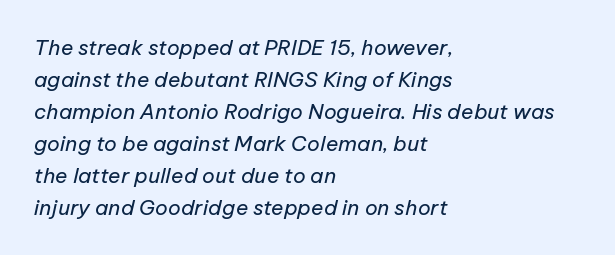
This is not heavy type; no bold has been used. A clean baseline with only descenders dipping below it. Notice how the stems are inclined rather than vertical — that's the hallmark of italics. Compared with a centered layout, this one pins lines to the left instead. The designer left line spacing at the default.
